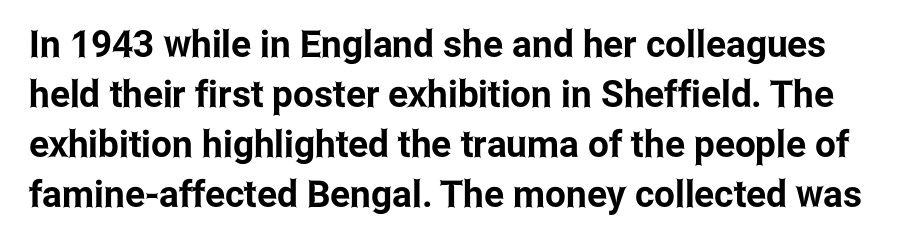
{"serif": "no", "italic": "no", "width": "condensed", "stroke_contrast": "low", "x_height": "medium", "monospaced": "no", "underline": "no", "line_spacing": "normal", "line_spacing_ratio": 1.35, "letter_spacing": "normal", "letter_spacing_em": 0.0, "glyph_px": 37}
